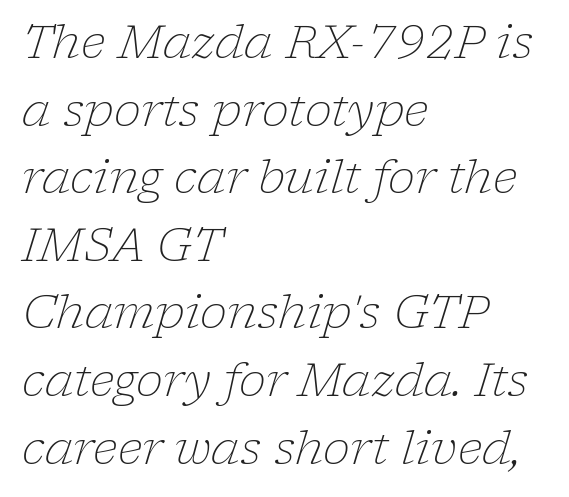
Q: Is the text bold? A: No.
Q: Is the text italic (slanted)? A: Yes, it leans right by about 17 degrees.
Q: Is the typeface a serif or a sans-serif typeface? A: Serif.
Q: Is the text underlined? A: No.
Q: How is the paragraph aligned? A: Left-aligned.
Q: Is the spacing between letters normal or unusually wide? A: Normal.
Q: Is the spacing between lines tight, normal or loose? A: Normal.
Q: Width (condensed, normal, or wide)? A: Normal.
Q: Stroke contrast? A: Low.
Q: x-height? A: Medium.
Q: Monospaced? A: No.
